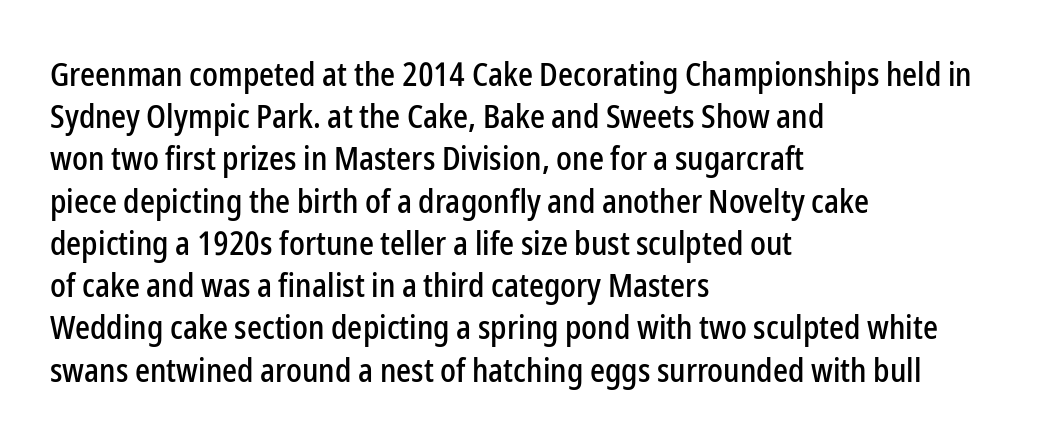
{"serif": "no", "italic": "no", "width": "condensed", "stroke_contrast": "low", "x_height": "medium", "monospaced": "no", "underline": "no", "align": "left", "line_spacing": "normal", "line_spacing_ratio": 1.28, "letter_spacing": "normal", "letter_spacing_em": 0.0, "glyph_px": 33}
